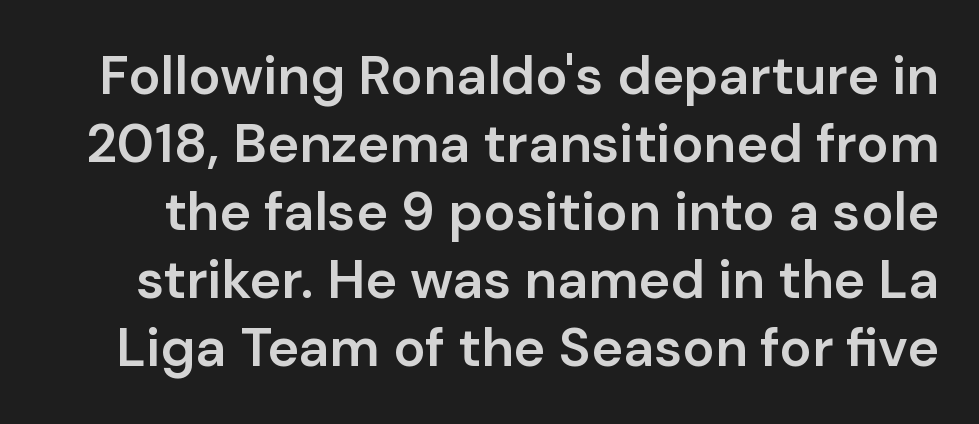
The image shows 54 px semibold sans-serif type, upright; set normal line spacing (1.26x), normal letter spacing, not underlined; low stroke contrast and a medium x-height.
